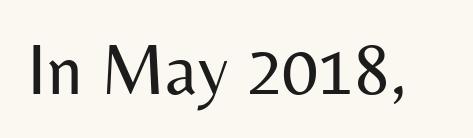
Q: Is the text bold? A: No.
Q: Is the text italic (slanted)? A: No, it is upright.
Q: Is the typeface a serif or a sans-serif typeface? A: Sans-serif.
Q: Is the text underlined? A: No.
Q: Is the spacing between letters normal or unusually wide? A: Normal.
Q: Width (condensed, normal, or wide)? A: Normal.
Q: Stroke contrast? A: Medium.
Q: x-height? A: Medium.
Q: Monospaced? A: No.
